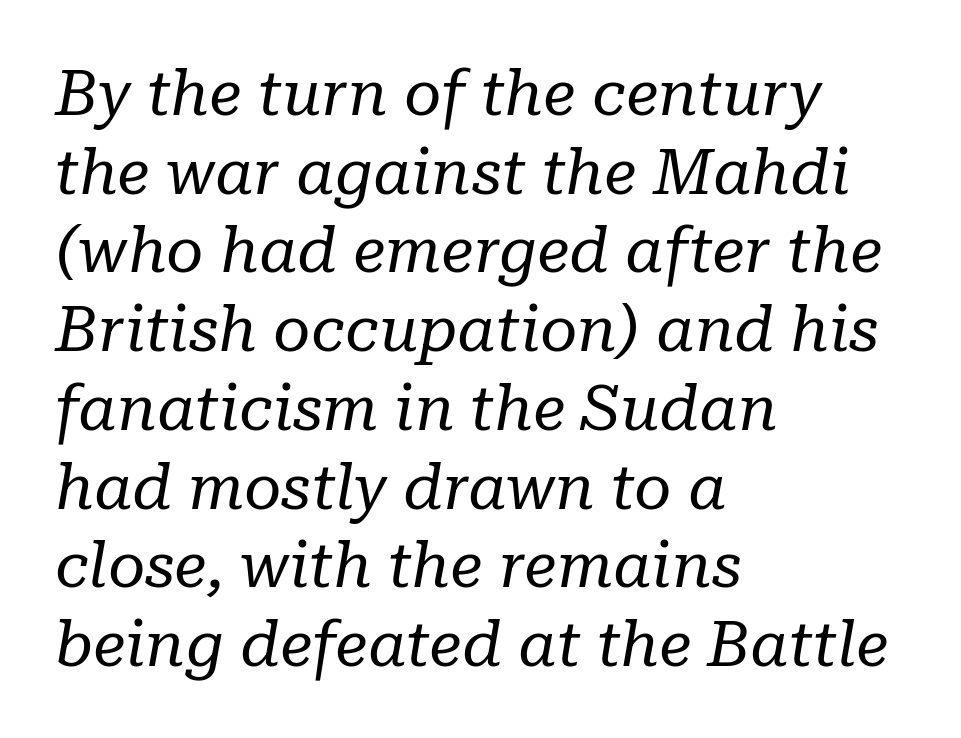
The image shows 64 px regular-weight serif type, italic (leaning right); set left-aligned, line spacing 1.23x, normal letter spacing, not underlined; low stroke contrast and a medium x-height.
